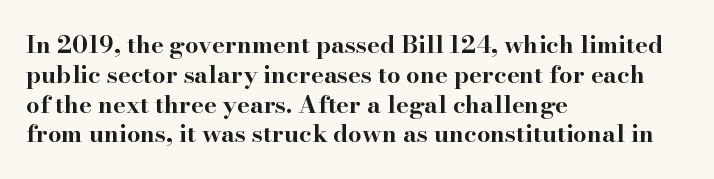
Q: Is the text bold? A: Yes.
Q: Is the text italic (slanted)? A: No, it is upright.
Q: Is the text underlined? A: No.
Q: How is the paragraph aligned? A: Left-aligned.
Q: Is the spacing between letters normal or unusually wide? A: Normal.
